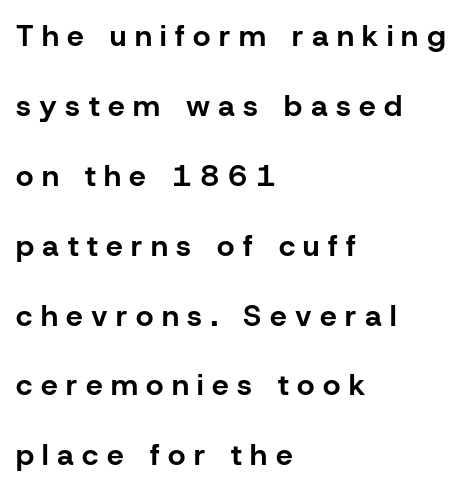
The glyphs are unaccompanied by any horizontal stroke below them. The rendering uses natural spacing where letterforms have individual widths. This sample is left-justified, so line endings fall wherever the words run out. The line texture is sparse and dotted thanks to wide tracking. Stroke terminals: plain, sans-serif. The glyphs have the mass of a bold cut.
